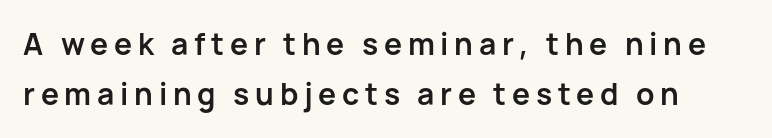
Q: Is the text bold? A: Yes.
Q: Is the text italic (slanted)? A: No, it is upright.
Q: Is the typeface a serif or a sans-serif typeface? A: Sans-serif.
Q: Is the text underlined? A: No.
Q: Is the spacing between lines tight, normal or loose? A: Normal.
Q: Width (condensed, normal, or wide)? A: Normal.
Q: Stroke contrast? A: Low.
Q: x-height? A: Medium.
Q: Monospaced? A: No.
